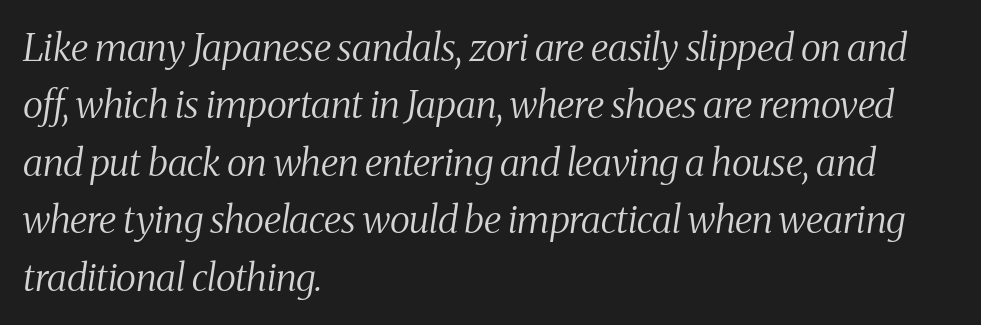
The characters display serif detailing at their extremities. A typesetter would call this proportional, since set widths differ per character. What stands out about the letter spacing? Nothing — it is the standard amount. Caption: face not bold, strokes unweighted. A student would call this left alignment; a typographer would say flush left, rag right. The rendering uses a moderate line-height, typical for paragraphs.
